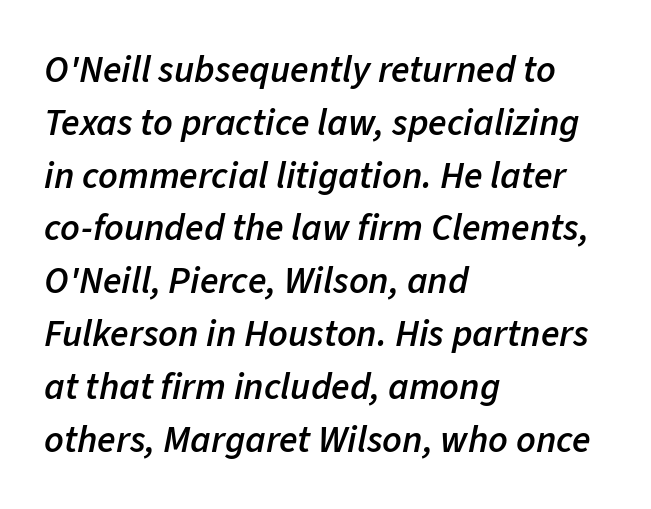
What stands out about the letter spacing? Nothing — it is the standard amount. Casual observation: everything's shoved over to the left. Any mark beneath the type? The region is blank. Slightly chunky letters — semibold, I'd say, not full bold. Does the lettering tilt? It does — this is italic. A typesetter would call this proportional, since set widths differ per character.
